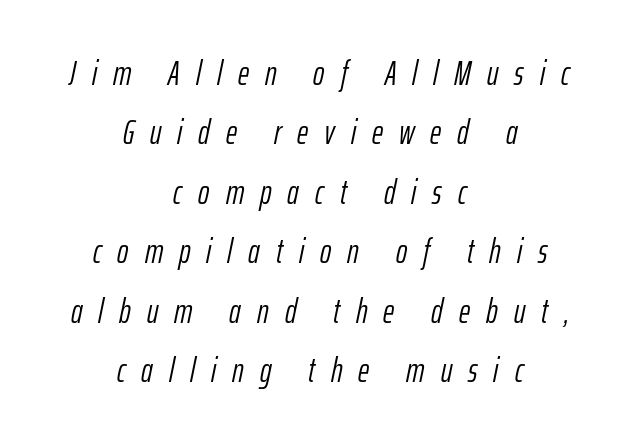
The passage shown is typed in a proportional face where columns would drift. The strip under each line holds only bare page. Caption: multi-line text, centered on the measure. You can tell it's italic because the verticals aren't actually vertical. Look at the tracking — it's clearly loosened, letters drifting apart.
